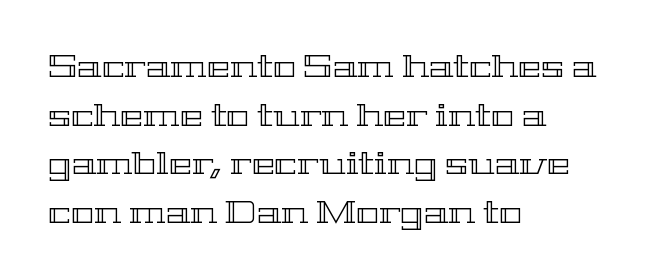
The image shows 31 px wide type, upright; set left-aligned, normal line spacing (1.57x), normal letter spacing, not underlined; a medium x-height.
